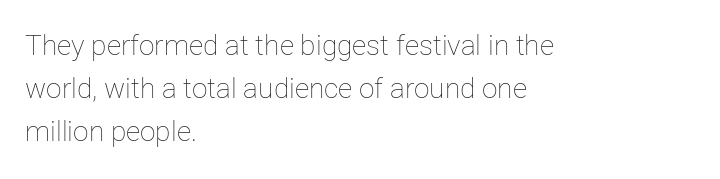
{"italic": "no", "bold": "no", "weight": "thin", "width": "normal", "stroke_contrast": "low", "x_height": "medium", "monospaced": "no", "underline": "no", "align": "left", "line_spacing": "normal", "line_spacing_ratio": 1.54, "letter_spacing": "normal", "letter_spacing_em": 0.0, "glyph_px": 28}
